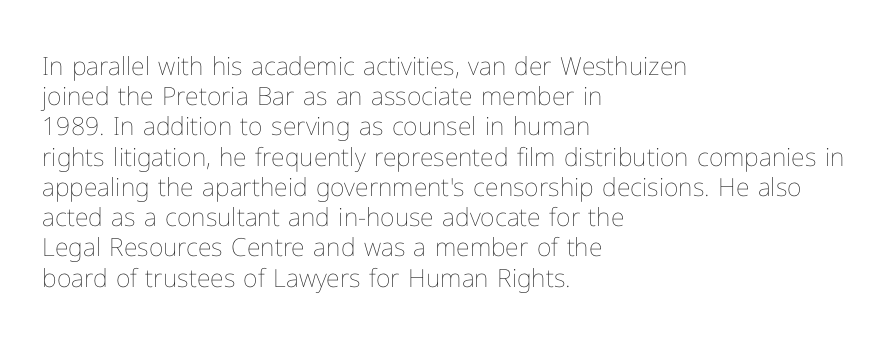
The image shows 25 px text type, upright; set left-aligned, line spacing 1.21x, normal letter spacing, not underlined.
